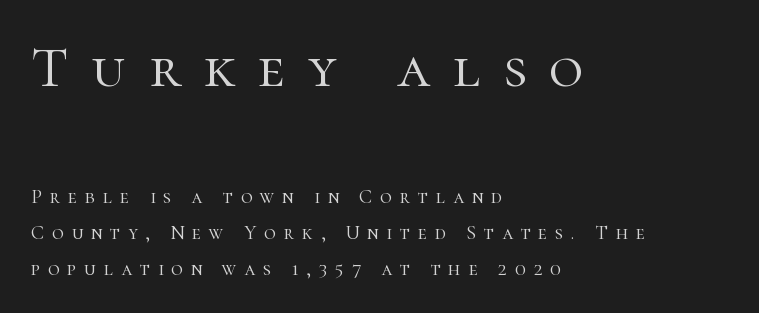
The paragraph shown leans on its left margin. Note: larger setting up top, smaller setting below. If you drew a line through each stem, it would be perfectly vertical. Each row of text sits above clean, open space.
